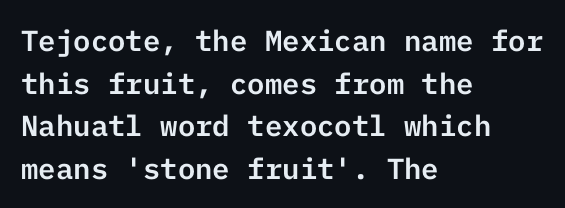
Short and long lines alike share a common starting point at left. In terms of letterspacing, this is plain default setting. The lettering stays uniformly vertical, giving the passage a roman look. Reading down the column, the eye jumps a familiar distance to each next line. Check under the words: just untouched page.
